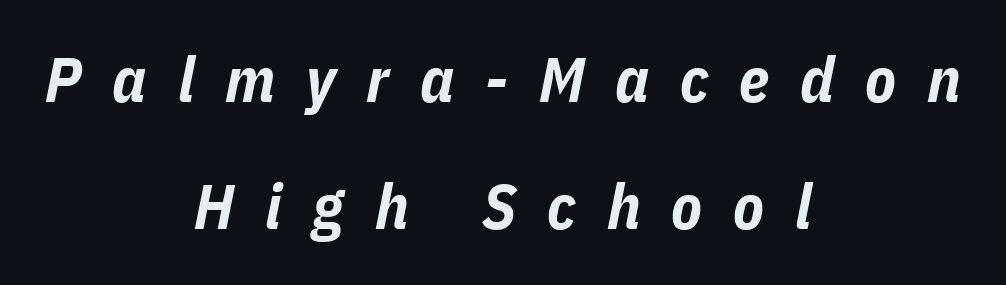
Q: Is the text bold? A: Yes.
Q: Is the text italic (slanted)? A: Yes, it leans right by about 11 degrees.
Q: Is the text underlined? A: No.
Q: How is the paragraph aligned? A: Centered.
Q: Is the spacing between letters normal or unusually wide? A: Unusually wide.
Q: Is the spacing between lines tight, normal or loose? A: Loose.
Q: Width (condensed, normal, or wide)? A: Condensed.
Q: Stroke contrast? A: Low.
Q: x-height? A: Medium.
Q: Monospaced? A: No.
